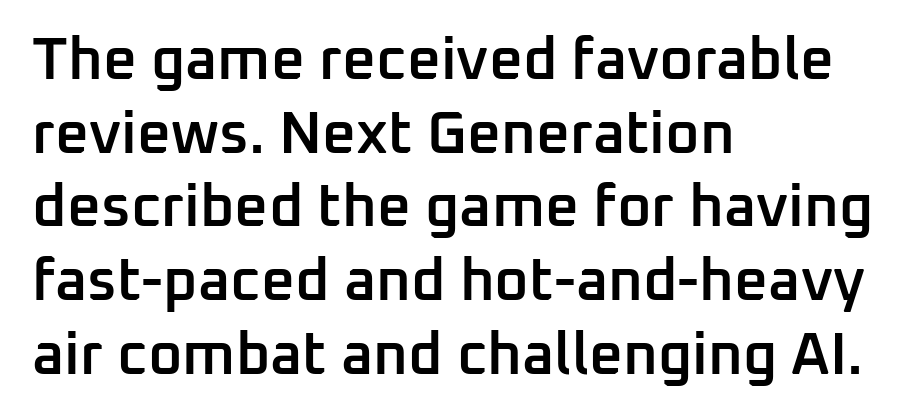
{"serif": "no", "italic": "no", "bold": "semi", "weight": "semibold", "width": "normal", "stroke_contrast": "low", "x_height": "medium", "monospaced": "no", "underline": "no", "align": "left", "line_spacing": "normal", "line_spacing_ratio": 1.25, "letter_spacing": "normal", "letter_spacing_em": 0.0, "glyph_px": 59}
